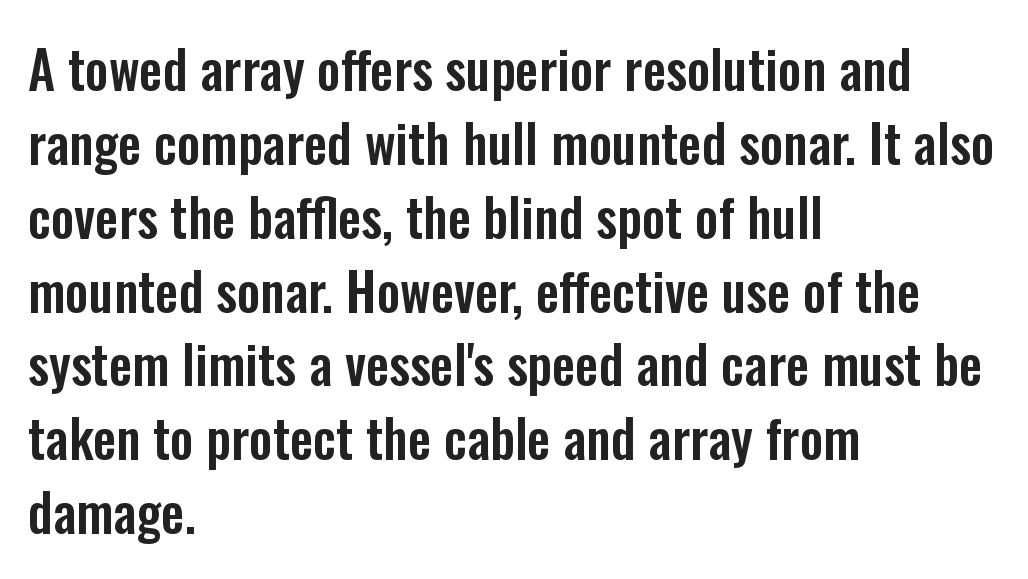
Where is the straight margin? On the left. Observe the ordinary spacing: letters are neighbours, not strangers. Are there feet on the stems? There aren't — it's a sans. Any mark beneath the type? The region is blank. The space between consecutive lines is moderate.
